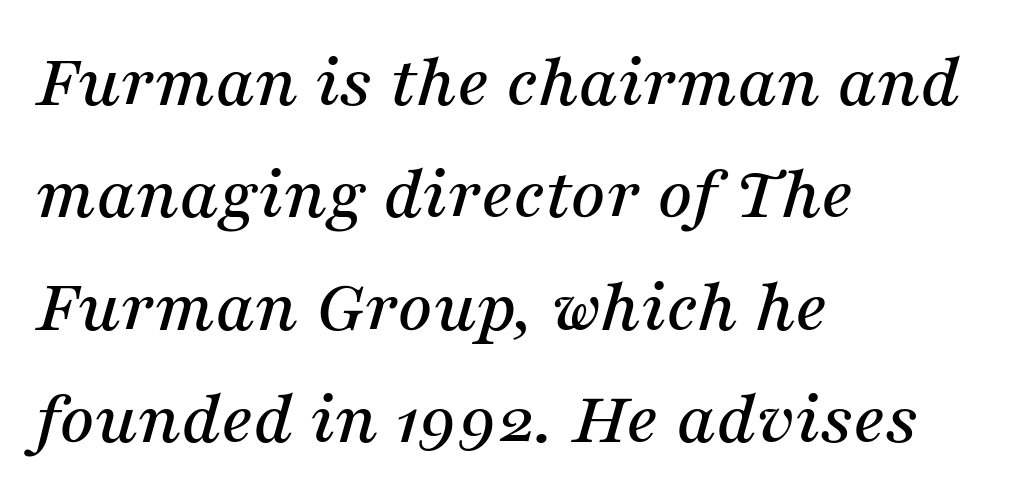
Compared with ordinary roman type, these characters are visibly tilted. Casual observation: everything's shoved over to the left. Lines of text with bare space underneath. The block of text has a typical density, with ordinary space between rows.
